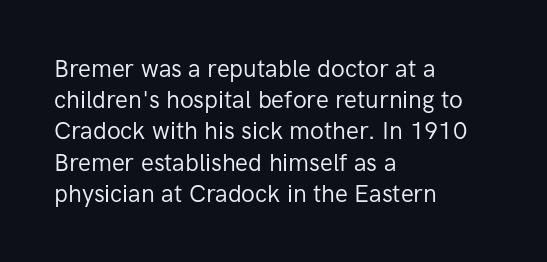
Q: Is the text bold? A: No.
Q: Is the text italic (slanted)? A: No, it is upright.
Q: Is the text underlined? A: No.
Q: How is the paragraph aligned? A: Left-aligned.
Q: Is the spacing between letters normal or unusually wide? A: Normal.
Q: Is the spacing between lines tight, normal or loose? A: Normal.
